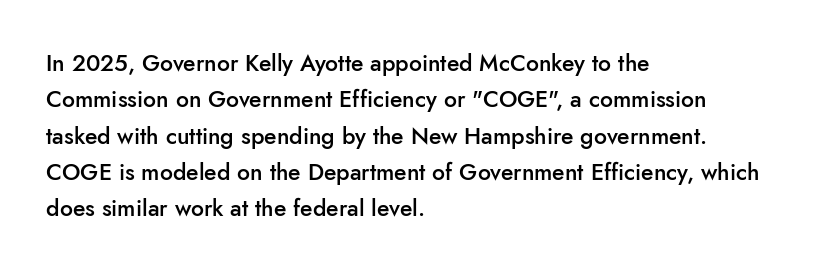
{"italic": "no", "bold": "semi", "underline": "no", "align": "left", "line_spacing": "normal", "line_spacing_ratio": 1.58, "letter_spacing": "normal", "letter_spacing_em": 0.0, "glyph_px": 23}
